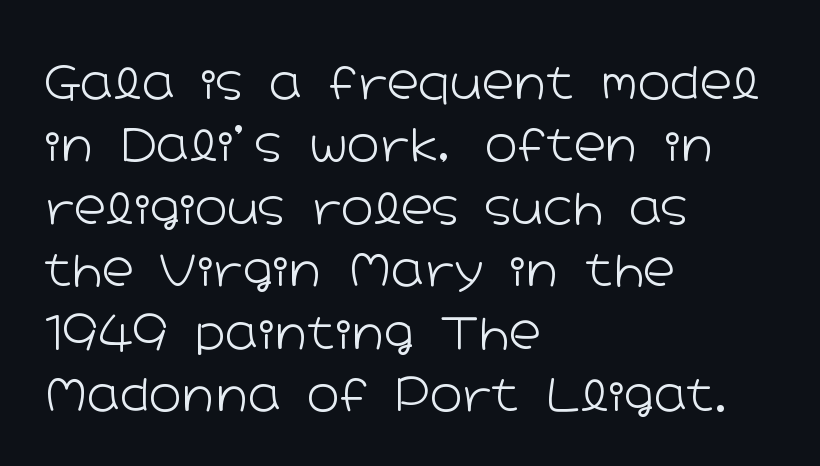
{"serif": "no", "italic": "no", "bold": "no", "weight": "light", "width": "wide", "stroke_contrast": "low", "x_height": "medium", "monospaced": "no", "underline": "no", "align": "left", "line_spacing": "normal", "line_spacing_ratio": 1.42, "letter_spacing": "normal", "letter_spacing_em": 0.0, "glyph_px": 44}
